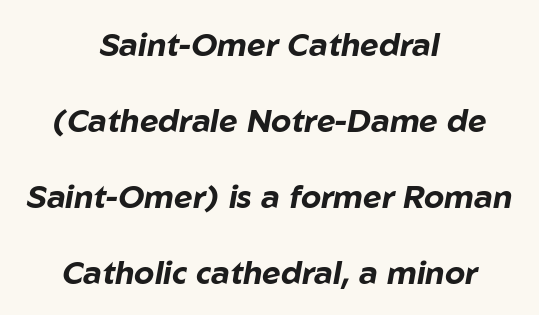
Q: Is the text bold? A: Yes.
Q: Is the text italic (slanted)? A: Yes, it leans right by about 10 degrees.
Q: Is the text underlined? A: No.
Q: How is the paragraph aligned? A: Centered.
Q: Is the spacing between letters normal or unusually wide? A: Normal.
Q: Is the spacing between lines tight, normal or loose? A: Loose.
Q: Width (condensed, normal, or wide)? A: Normal.
Q: Stroke contrast? A: Low.
Q: x-height? A: Medium.
Q: Monospaced? A: No.
